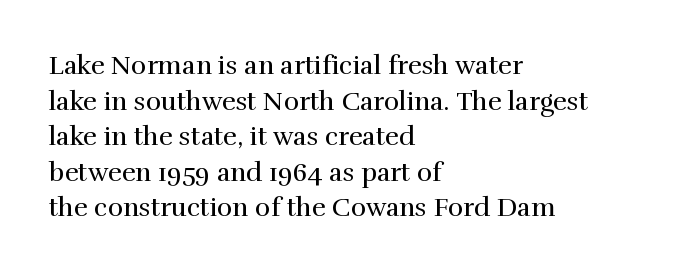
The line texture is even and compact thanks to regular tracking. Honestly, the row spacing looks completely unremarkable. Every row of glyphs begins at an identical x-position on the left. The letters stand straight up with perfectly vertical stems. Stroke thickness stays within the range of a standard reading face or lighter. Unmarked baselines from the first word to the last.
